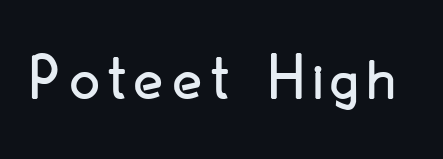
Q: Is the text italic (slanted)? A: No, it is upright.
Q: Is the typeface a serif or a sans-serif typeface? A: Sans-serif.
Q: Is the text underlined? A: No.
Q: Width (condensed, normal, or wide)? A: Condensed.
Q: Stroke contrast? A: Low.
Q: x-height? A: Small.
Q: Monospaced? A: No.
